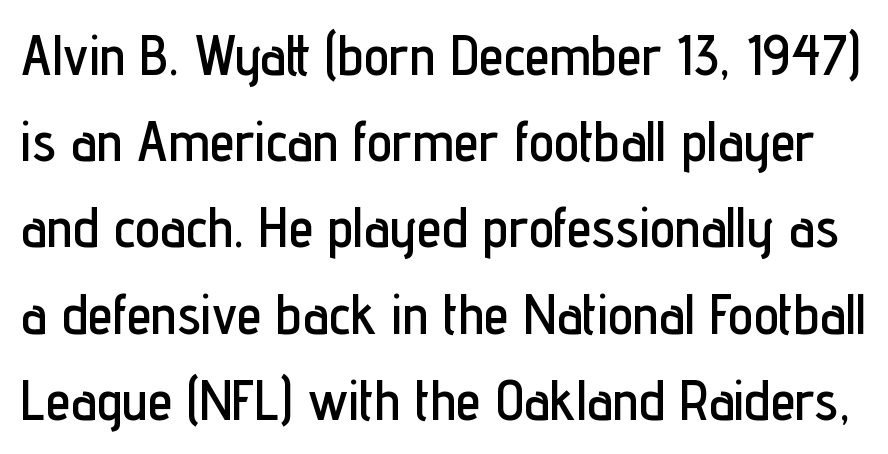
The image shows 56 px condensed sans-serif type, upright; set normal line spacing (1.54x), normal letter spacing, not underlined; low stroke contrast and a medium x-height.
